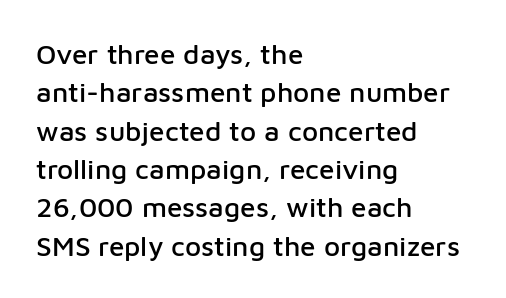
{"serif": "no", "italic": "no", "width": "normal", "stroke_contrast": "low", "x_height": "medium", "monospaced": "no", "underline": "no", "align": "left", "line_spacing": "normal", "line_spacing_ratio": 1.37, "letter_spacing": "normal", "letter_spacing_em": 0.0, "glyph_px": 28}
